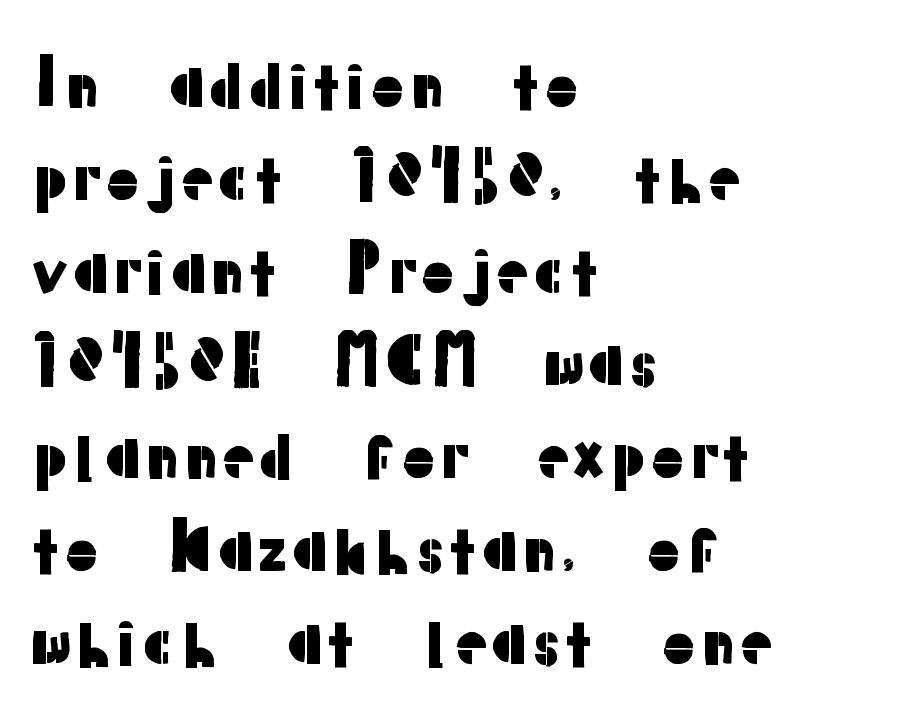
{"serif": "no", "italic": "no", "width": "normal", "stroke_contrast": "low", "x_height": "medium", "monospaced": "no", "underline": "no", "align": "left", "line_spacing": "normal", "line_spacing_ratio": 1.45, "letter_spacing": "normal", "letter_spacing_em": 0.0, "glyph_px": 64}
